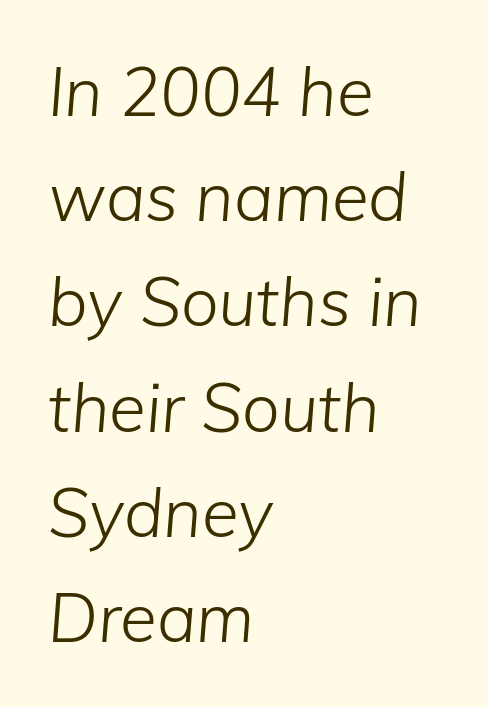
Q: Is the text bold? A: No.
Q: Is the text italic (slanted)? A: Yes, it leans right by about 5 degrees.
Q: Is the text underlined? A: No.
Q: How is the paragraph aligned? A: Left-aligned.
Q: Is the spacing between letters normal or unusually wide? A: Normal.
Q: Is the spacing between lines tight, normal or loose? A: Normal.
Q: Width (condensed, normal, or wide)? A: Normal.
Q: Stroke contrast? A: Low.
Q: x-height? A: Medium.
Q: Monospaced? A: No.
